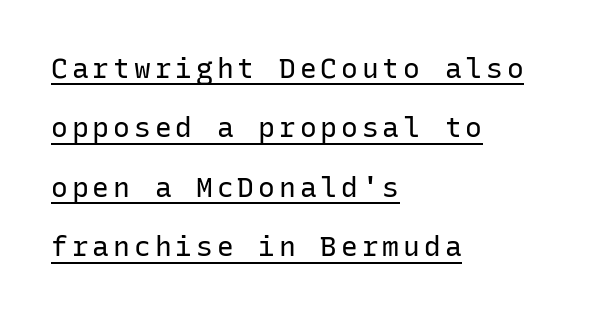
A classic flush-left, rag-right setting is used for this passage. The typeface chosen for these lines omits serifs. Quick note: interline space is abundant. Rendered with straight, roman letterforms. Heaviness? Minimal to ordinary, like unemphasized prose.
